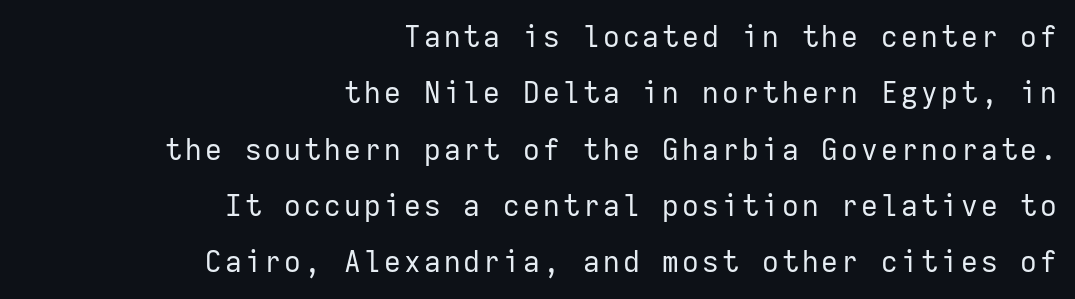
{"serif": "no", "italic": "no", "bold": "no", "weight": "regular", "width": "normal", "stroke_contrast": "low", "x_height": "medium", "monospaced": "yes", "underline": "no", "align": "right", "line_spacing": "loose", "line_spacing_ratio": 1.94, "glyph_px": 29}
